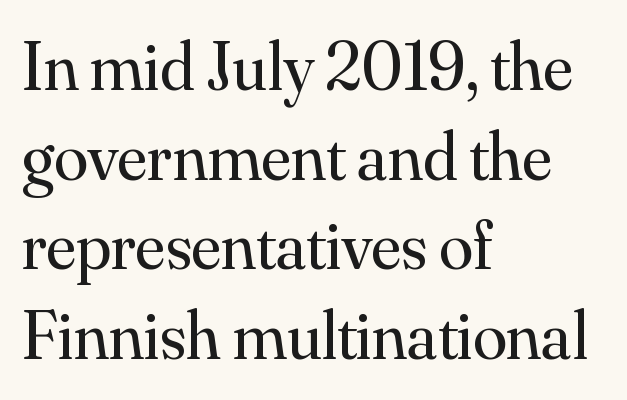
Q: Is the text bold? A: No.
Q: Is the text italic (slanted)? A: No, it is upright.
Q: Is the typeface a serif or a sans-serif typeface? A: Serif.
Q: Is the text underlined? A: No.
Q: How is the paragraph aligned? A: Left-aligned.
Q: Is the spacing between letters normal or unusually wide? A: Normal.
Q: Is the spacing between lines tight, normal or loose? A: Normal.
Q: Width (condensed, normal, or wide)? A: Normal.
Q: Stroke contrast? A: Medium.
Q: x-height? A: Small.
Q: Monospaced? A: No.
